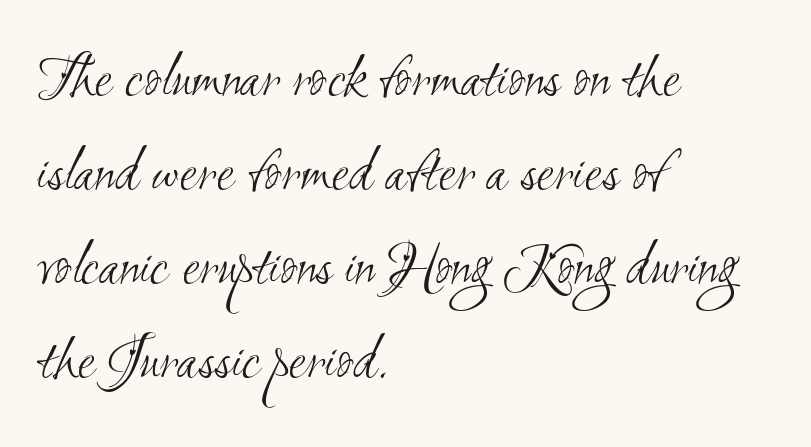
Q: Is the text bold? A: No.
Q: Is the typeface a serif or a sans-serif typeface? A: Sans-serif.
Q: Is the text underlined? A: No.
Q: How is the paragraph aligned? A: Left-aligned.
Q: Is the spacing between letters normal or unusually wide? A: Normal.
Q: Is the spacing between lines tight, normal or loose? A: Normal.
Q: Width (condensed, normal, or wide)? A: Condensed.
Q: Stroke contrast? A: Medium.
Q: x-height? A: Small.
Q: Monospaced? A: No.
